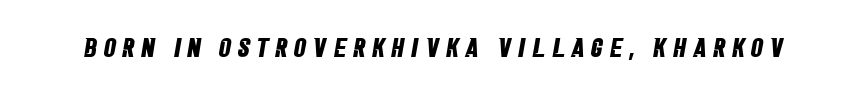
Q: Is the text bold? A: Yes.
Q: Is the text underlined? A: No.
Q: Is the spacing between letters normal or unusually wide? A: Unusually wide.
